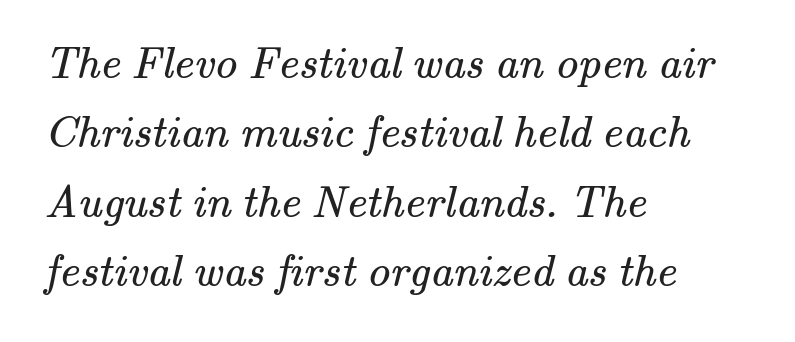
Q: Is the text bold? A: No.
Q: Is the typeface a serif or a sans-serif typeface? A: Serif.
Q: Is the text underlined? A: No.
Q: How is the paragraph aligned? A: Left-aligned.
Q: Is the spacing between letters normal or unusually wide? A: Normal.
Q: Is the spacing between lines tight, normal or loose? A: Normal.
Q: Width (condensed, normal, or wide)? A: Normal.
Q: Stroke contrast? A: Medium.
Q: x-height? A: Small.
Q: Monospaced? A: No.
